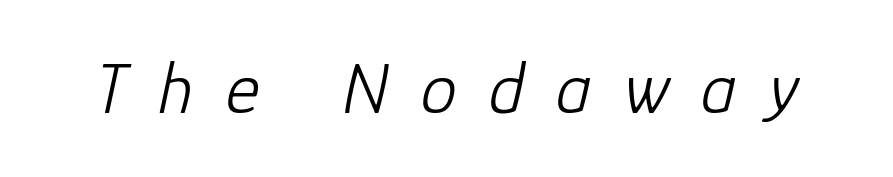
Q: Is the text bold? A: No.
Q: Is the text italic (slanted)? A: Yes, it leans right by about 12 degrees.
Q: Is the text underlined? A: No.
Q: Is the spacing between letters normal or unusually wide? A: Unusually wide.
Q: Width (condensed, normal, or wide)? A: Normal.
Q: Stroke contrast? A: Low.
Q: x-height? A: Medium.
Q: Monospaced? A: No.
